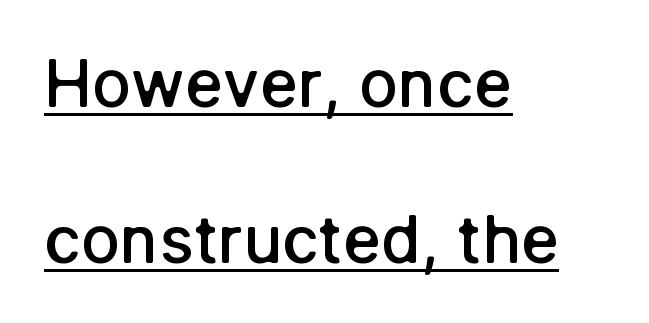
Q: Is the text bold? A: Semi-bold.
Q: Is the text italic (slanted)? A: No, it is upright.
Q: Is the typeface a serif or a sans-serif typeface? A: Sans-serif.
Q: Is the text underlined? A: Yes.
Q: How is the paragraph aligned? A: Left-aligned.
Q: Is the spacing between letters normal or unusually wide? A: Normal.
Q: Is the spacing between lines tight, normal or loose? A: Loose.
Q: Width (condensed, normal, or wide)? A: Normal.
Q: Stroke contrast? A: Low.
Q: x-height? A: Medium.
Q: Monospaced? A: No.
